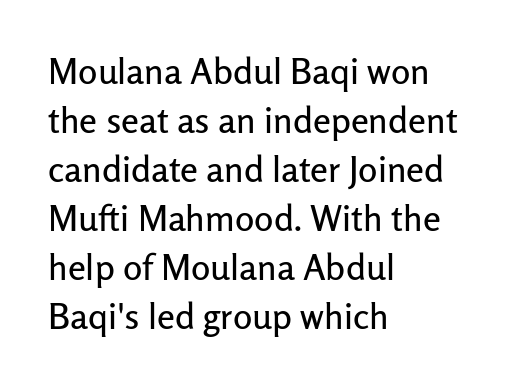
Q: Is the text italic (slanted)? A: No, it is upright.
Q: Is the typeface a serif or a sans-serif typeface? A: Sans-serif.
Q: Is the text underlined? A: No.
Q: How is the paragraph aligned? A: Left-aligned.
Q: Is the spacing between letters normal or unusually wide? A: Normal.
Q: Is the spacing between lines tight, normal or loose? A: Normal.
Q: Width (condensed, normal, or wide)? A: Normal.
Q: Stroke contrast? A: Low.
Q: x-height? A: Medium.
Q: Monospaced? A: No.
